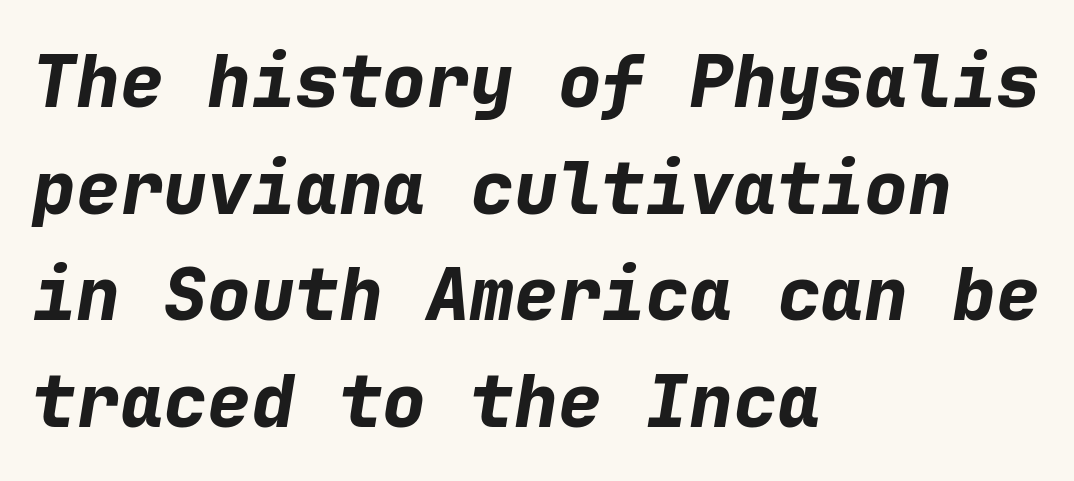
{"italic": "yes", "lean": "right", "slant_degrees": 9, "bold": "yes", "weight": "bold", "width": "normal", "stroke_contrast": "low", "x_height": "medium", "monospaced": "yes", "underline": "no", "align": "left", "line_spacing": "normal", "line_spacing_ratio": 1.46, "letter_spacing": "normal", "letter_spacing_em": 0.0, "glyph_px": 73}
